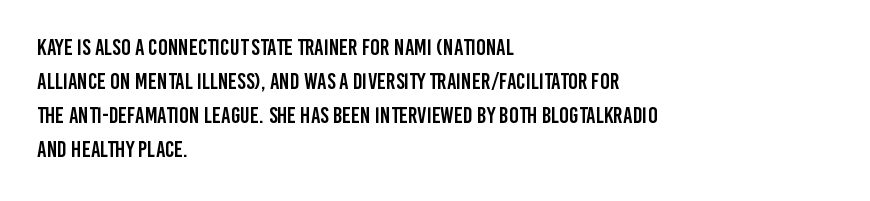
{"italic": "no", "underline": "no", "align": "left", "line_spacing": "normal", "line_spacing_ratio": 1.48, "letter_spacing": "normal", "letter_spacing_em": 0.0, "glyph_px": 23}
